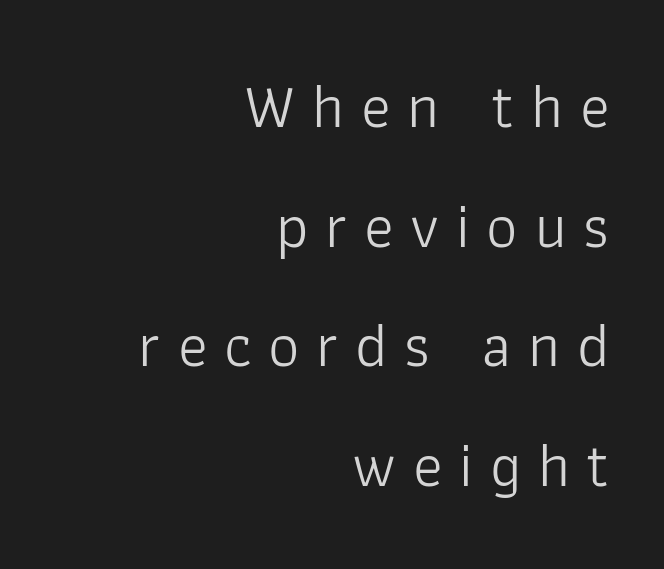
Rendered with straight, roman letterforms. Leading: increased. Casual observation: everything's shoved over to the right. This is sans-serif lettering, the kind often seen on screens and signage. Only glyphs here, with clear space below each row. How are the letters spaced? Widely, with obvious added tracking.
